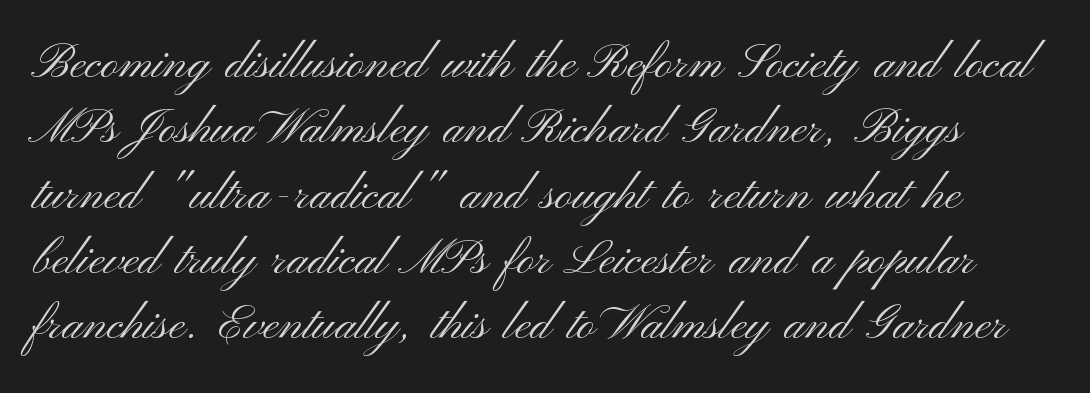
{"serif": "no", "bold": "no", "weight": "light", "width": "wide", "stroke_contrast": "medium", "x_height": "small", "monospaced": "no", "underline": "no", "line_spacing": "normal", "line_spacing_ratio": 1.36, "letter_spacing": "normal", "letter_spacing_em": 0.0, "glyph_px": 48}
